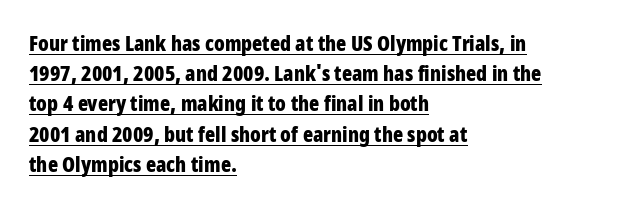
{"italic": "no", "bold": "yes", "underline": "yes", "align": "left", "line_spacing": "normal", "line_spacing_ratio": 1.44, "letter_spacing": "normal", "letter_spacing_em": 0.0, "glyph_px": 21}
